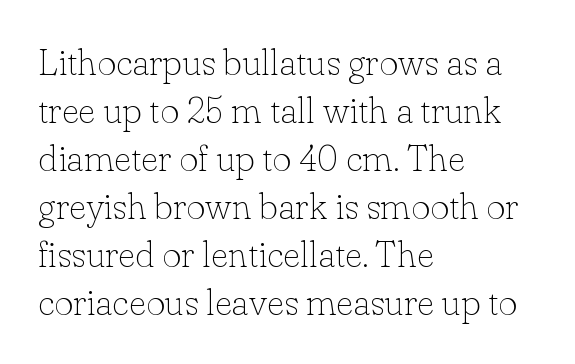
The image shows 37 px thin serif type, upright; set left-aligned, normal line spacing (1.3x), normal letter spacing, not underlined; low stroke contrast and a small x-height.
